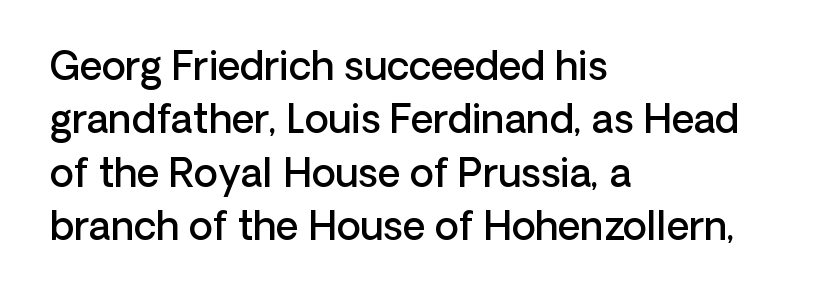
Here the designer chose a conventional face with non-uniform glyph widths. Rows of type keep a routine distance in the vertical direction. Italic: no, the glyphs are upright roman. Notice how the passage keeps a crisp vertical edge on the left only.
